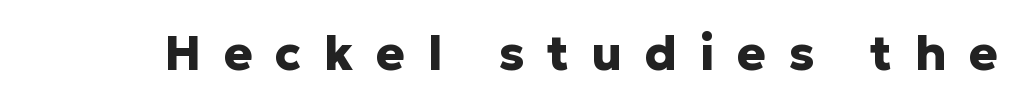
Q: Is the text bold? A: Yes.
Q: Is the text italic (slanted)? A: No, it is upright.
Q: Is the typeface a serif or a sans-serif typeface? A: Sans-serif.
Q: Is the text underlined? A: No.
Q: Is the spacing between letters normal or unusually wide? A: Unusually wide.
Q: Width (condensed, normal, or wide)? A: Normal.
Q: Stroke contrast? A: Low.
Q: x-height? A: Medium.
Q: Monospaced? A: No.
